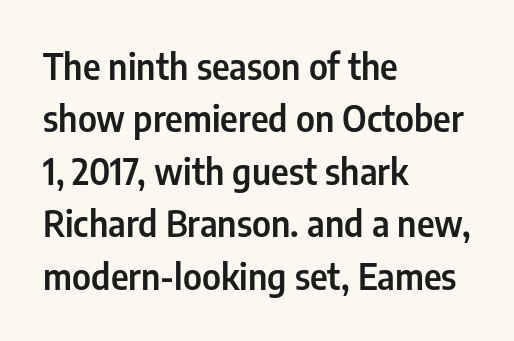
{"serif": "no", "italic": "no", "width": "condensed", "stroke_contrast": "low", "x_height": "medium", "monospaced": "no", "underline": "no", "align": "left", "line_spacing": "normal", "line_spacing_ratio": 1.5, "letter_spacing": "normal", "letter_spacing_em": 0.0, "glyph_px": 35}
